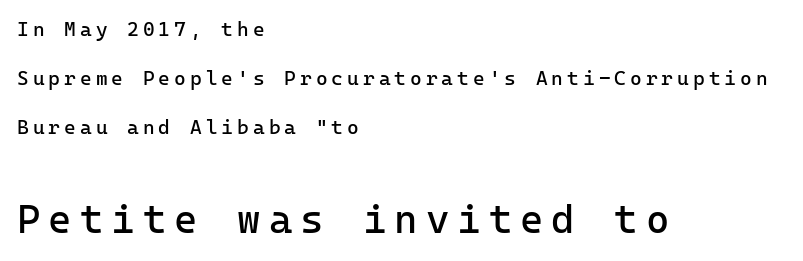
{"serif": "no", "italic": "no", "bold": "no", "weight": "regular", "width": "normal", "stroke_contrast": "low", "x_height": "medium", "underline": "no", "align": "left", "line_spacing": "loose", "line_spacing_ratio": 2.44, "letter_spacing": "wide", "letter_spacing_em": 0.2, "larger_block": "second", "size_ratio": 2.0, "glyph_px": 40}
